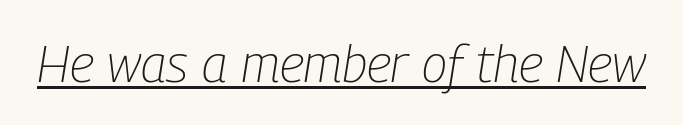
{"italic": "yes", "lean": "right", "slant_degrees": 9, "bold": "no", "weight": "light", "width": "condensed", "stroke_contrast": "low", "x_height": "medium", "monospaced": "no", "underline": "yes", "letter_spacing": "normal", "letter_spacing_em": 0.0, "glyph_px": 52}
